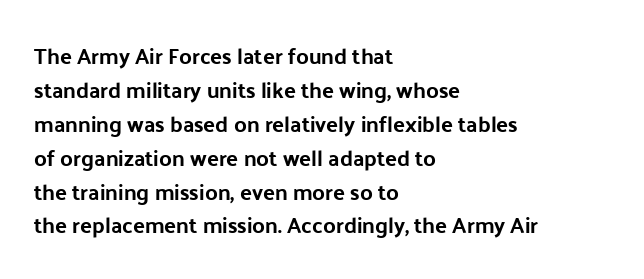
Inter-character spacing is left at the font's built-in metrics. A bare baseline throughout the passage. The typography opts for an upright posture over an oblique one. Casual observation: everything's shoved over to the left.
